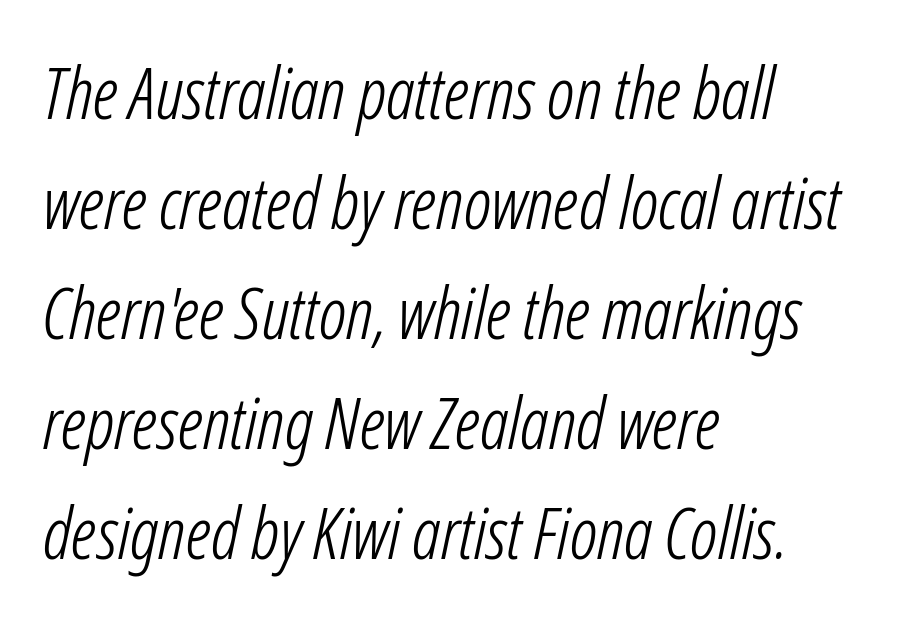
{"italic": "yes", "lean": "right", "slant_degrees": 12, "bold": "no", "weight": "light", "width": "condensed", "stroke_contrast": "low", "x_height": "medium", "monospaced": "no", "underline": "no", "align": "left", "line_spacing": "normal", "line_spacing_ratio": 1.55, "letter_spacing": "normal", "letter_spacing_em": 0.0, "glyph_px": 71}
